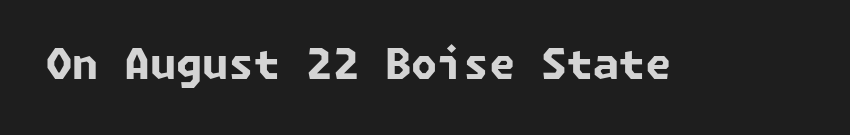
{"serif": "no", "bold": "yes", "weight": "bold", "width": "normal", "stroke_contrast": "low", "x_height": "medium", "underline": "no", "letter_spacing": "normal", "letter_spacing_em": 0.0, "glyph_px": 42}
